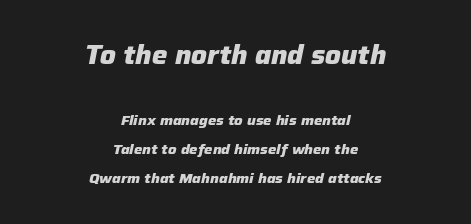
These words are printed bold, with thick strokes throughout. Compared with typical paragraphs, the rows here are farther apart. Looking at the ascenders, they clearly lean. Has an underline been added? It has not.
